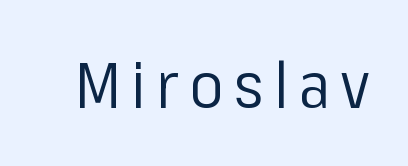
The image shows 64 px regular-weight sans-serif type, upright; set not underlined; low stroke contrast and a medium x-height.
